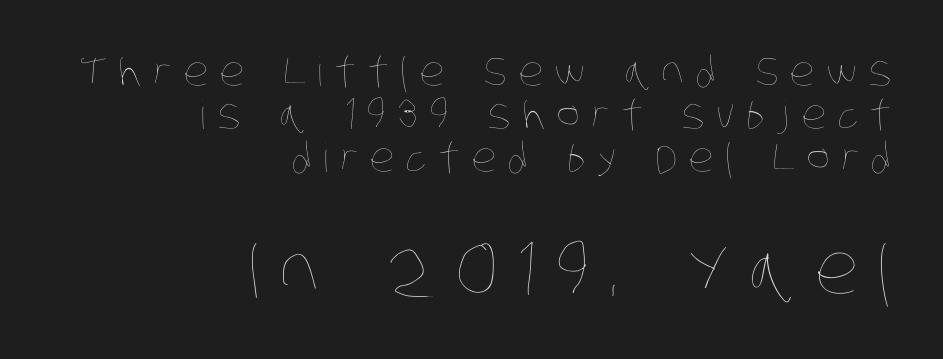
The image shows 70 px thin, condensed type; set right-aligned, tight line spacing (1.07x), unusually wide letter spacing (+0.28 em), not underlined; the second (bottom) block is 1.75x larger; low stroke contrast and a large x-height.
